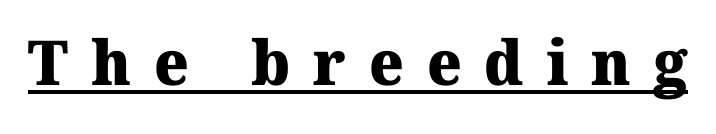
Q: Is the text bold? A: Yes.
Q: Is the typeface a serif or a sans-serif typeface? A: Serif.
Q: Is the text underlined? A: Yes.
Q: Is the spacing between letters normal or unusually wide? A: Unusually wide.
Q: Width (condensed, normal, or wide)? A: Normal.
Q: Stroke contrast? A: Medium.
Q: x-height? A: Medium.
Q: Monospaced? A: No.
